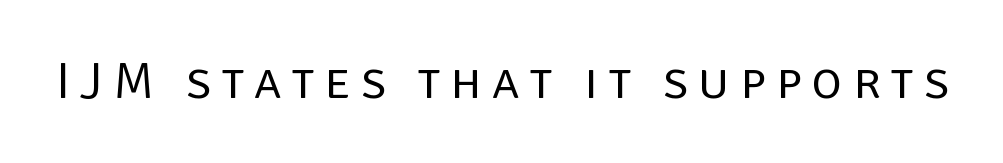
Q: Is the text bold? A: No.
Q: Is the text italic (slanted)? A: No, it is upright.
Q: Is the typeface a serif or a sans-serif typeface? A: Sans-serif.
Q: Is the text underlined? A: No.
Q: Is the spacing between letters normal or unusually wide? A: Unusually wide.
Q: Width (condensed, normal, or wide)? A: Normal.
Q: Stroke contrast? A: Low.
Q: x-height? A: Large.
Q: Monospaced? A: No.
